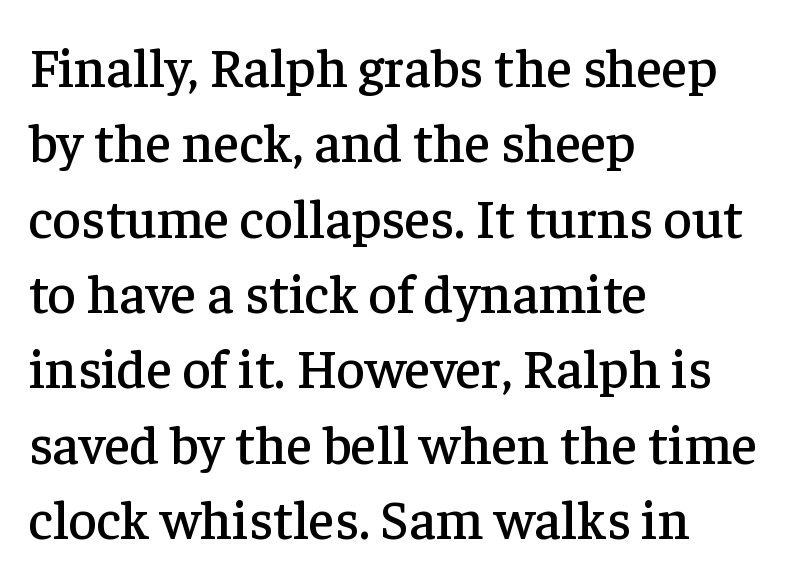
Descenders are the only things crossing below the line. This is roman type, the default non-slanted kind. Here the designer chose a conventional face with non-uniform glyph widths. The paragraph has a hard left edge and a soft right edge. A typesetter would call this leading conventional body-copy spacing. Look at the bottom of the vertical strokes: they flare into serifs here.
